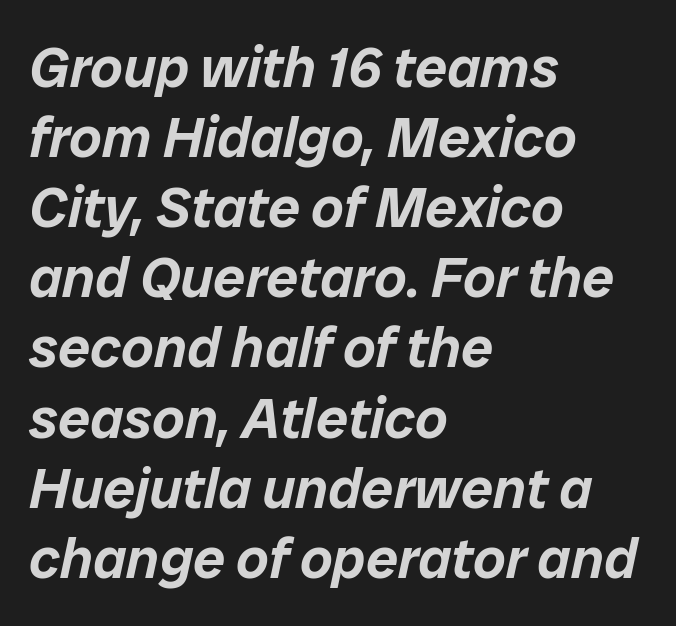
Inter-character spacing is left at the font's built-in metrics. The gap between lines stays unmarked. Characters are canted at an angle relative to the baseline's perpendicular. The rendering uses natural spacing where letterforms have individual widths. Each line starts at the same left margin while the right side varies.
